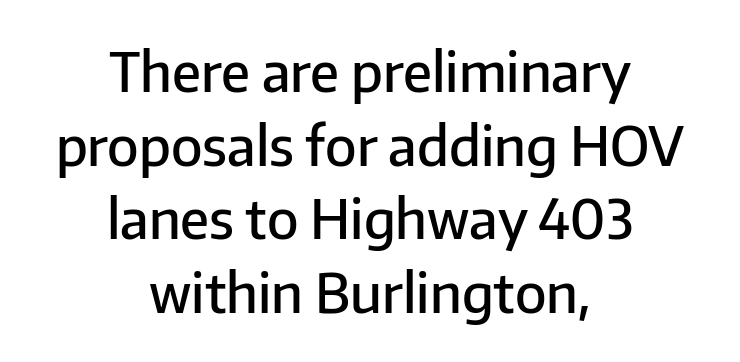
Q: Is the text bold? A: Semi-bold.
Q: Is the text italic (slanted)? A: No, it is upright.
Q: Is the typeface a serif or a sans-serif typeface? A: Sans-serif.
Q: Is the text underlined? A: No.
Q: How is the paragraph aligned? A: Centered.
Q: Is the spacing between letters normal or unusually wide? A: Normal.
Q: Is the spacing between lines tight, normal or loose? A: Normal.
Q: Width (condensed, normal, or wide)? A: Normal.
Q: Stroke contrast? A: Low.
Q: x-height? A: Medium.
Q: Monospaced? A: No.
